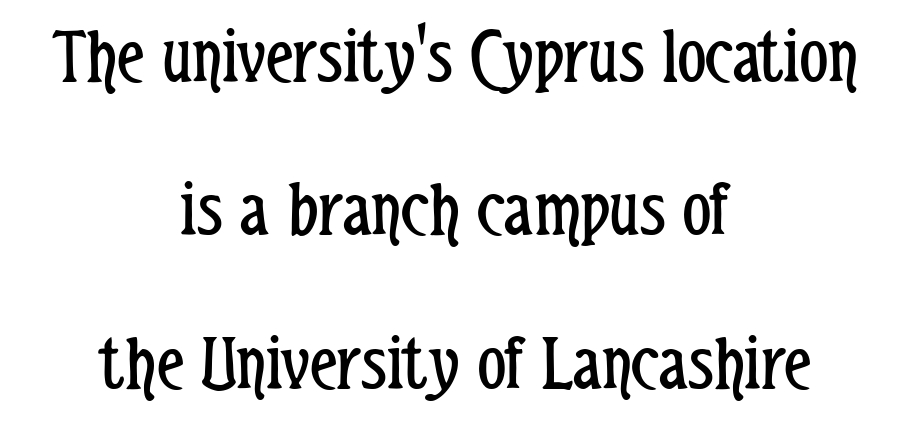
The image shows 79 px regular-weight, condensed sans-serif type, upright; set centered, loose line spacing (1.94x), normal letter spacing, not underlined; low stroke contrast and a medium x-height.
